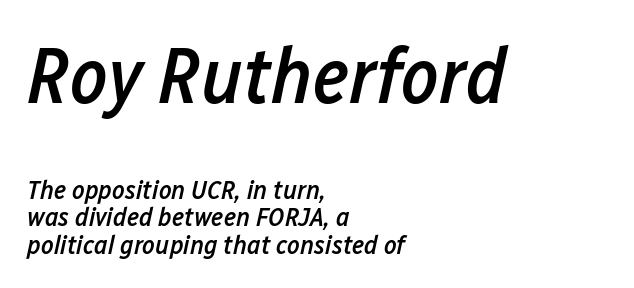
Compared with a centered layout, this one pins lines to the left instead. The designer gave the opening block more size than the closing block. Check the space under the baseline: it is left empty. The letters are slanted; this is an italic face. There is no visible air inserted between adjacent glyphs.
